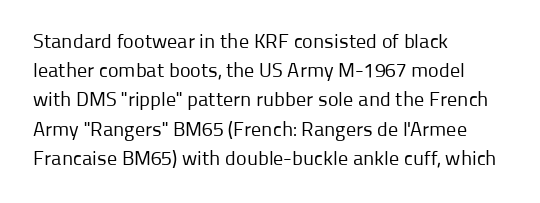
A normal amount of white space separates one row of letters from the next. The foot of each line stays bare and open. The ragged edge is on the right, which tells us the setting is flush left. This sample uses an upright cut, with every glyph sitting square on the baseline. No chunkiness to these letters — they're not bold. Does extra space separate the letters? No, they use regular spacing.
